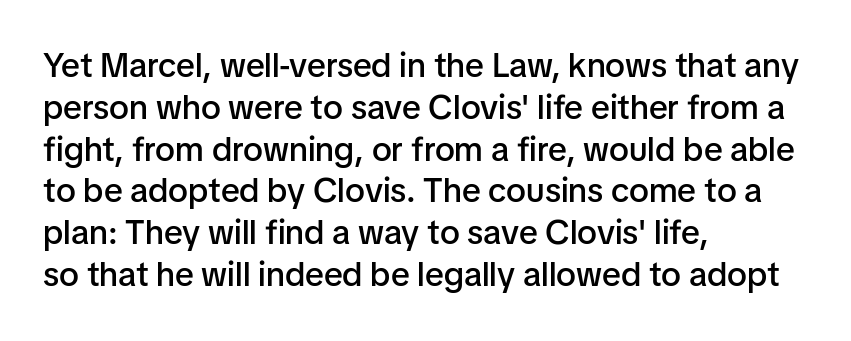
{"serif": "no", "italic": "no", "bold": "semi", "weight": "semibold", "width": "normal", "stroke_contrast": "low", "x_height": "medium", "monospaced": "no", "underline": "no", "align": "left", "line_spacing_ratio": 1.23, "letter_spacing": "normal", "letter_spacing_em": 0.0, "glyph_px": 34}
